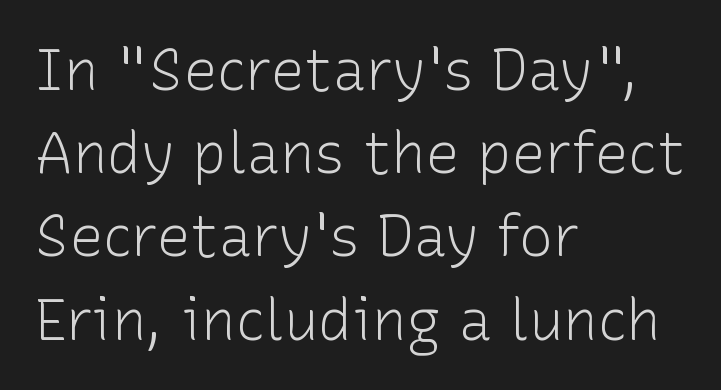
The image shows 57 px light sans-serif type, upright; set left-aligned, normal line spacing (1.46x), normal letter spacing, not underlined; low stroke contrast and a medium x-height.
